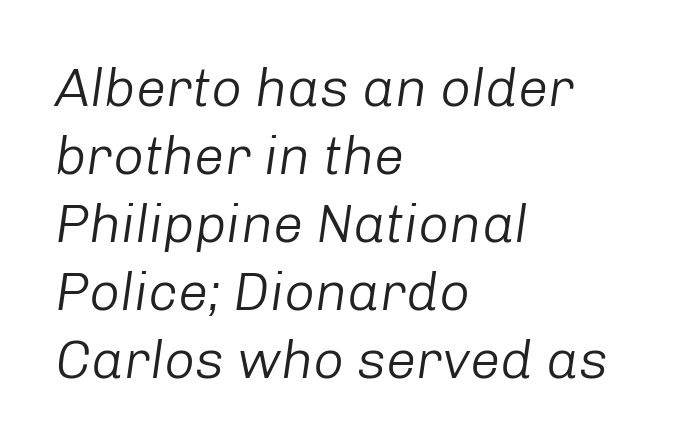
A classic flush-left, rag-right setting is used for this passage. Is there much room between lines? A standard amount, neither cramped nor airy. A quiet, ordinary-to-light weight characterises the typeface. Posture: slanted.
